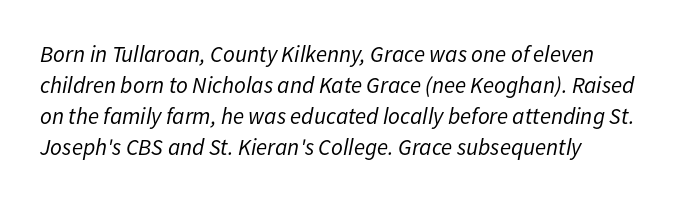
Is the block centered? No — it sits flush against the left margin. A quiet, ordinary-to-light weight characterises the typeface. Between one letter and the next there's only the usual sliver of space. These lines were composed using italics. The lines sit at an ordinary, default distance from one another.
